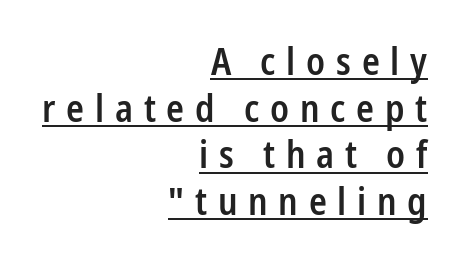
The image shows 37 px semibold, condensed sans-serif type, upright; set right-aligned, normal line spacing (1.26x), unusually wide letter spacing (+0.29 em), underlined; low stroke contrast and a medium x-height.
